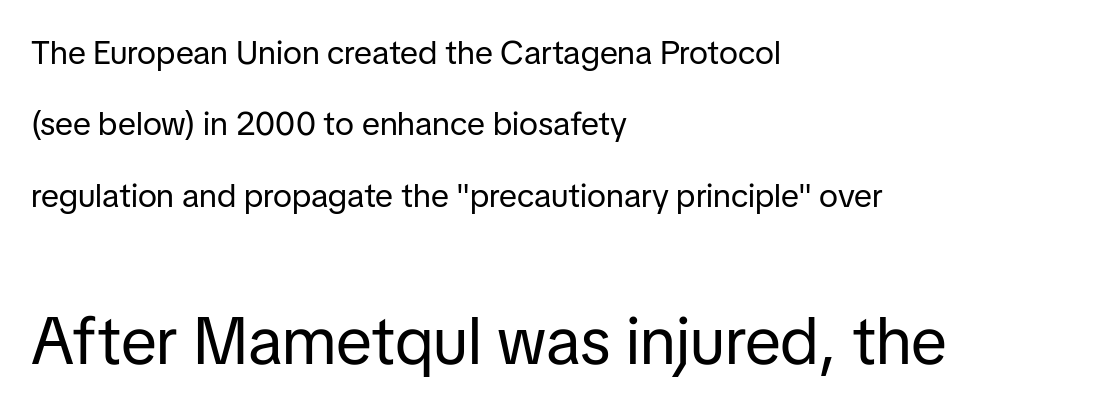
Does the bottom block carry the larger type? Yes, it does. You could not count columns in this text — the font is proportionally spaced. The glyphs in this specimen are sans serif. In terms of leading, this rendering errs on the spacious side. Where is the straight margin? On the left. Letters rest on an invisible, unmarked baseline.
